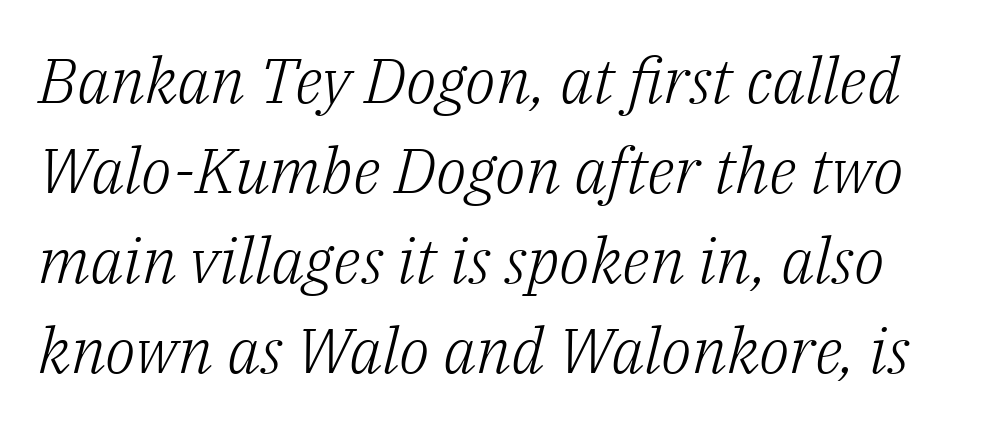
{"serif": "yes", "italic": "yes", "lean": "right", "slant_degrees": 14, "bold": "no", "weight": "light", "width": "normal", "stroke_contrast": "low", "x_height": "medium", "monospaced": "no", "underline": "no", "line_spacing": "normal", "line_spacing_ratio": 1.43, "letter_spacing": "normal", "letter_spacing_em": 0.0, "glyph_px": 63}
